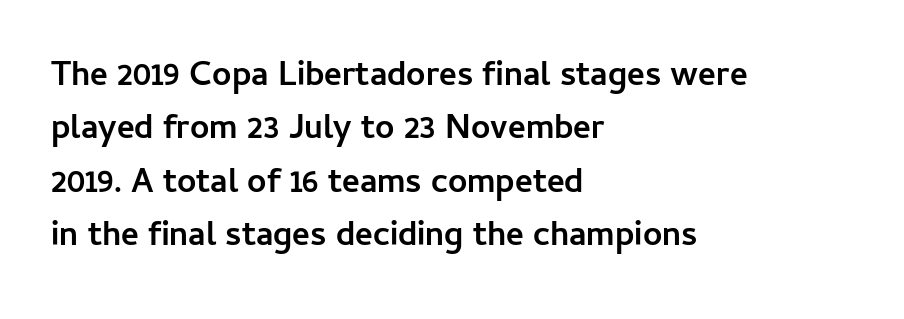
Q: Is the text bold? A: Yes.
Q: Is the text italic (slanted)? A: No, it is upright.
Q: Is the typeface a serif or a sans-serif typeface? A: Sans-serif.
Q: Is the text underlined? A: No.
Q: How is the paragraph aligned? A: Left-aligned.
Q: Is the spacing between letters normal or unusually wide? A: Normal.
Q: Is the spacing between lines tight, normal or loose? A: Normal.
Q: Width (condensed, normal, or wide)? A: Normal.
Q: Stroke contrast? A: Low.
Q: x-height? A: Medium.
Q: Monospaced? A: No.
